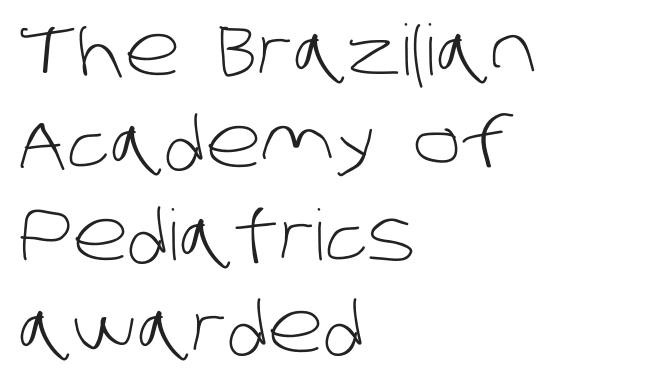
{"serif": "no", "bold": "no", "weight": "light", "width": "normal", "stroke_contrast": "low", "x_height": "large", "monospaced": "no", "underline": "no", "align": "left", "line_spacing": "normal", "line_spacing_ratio": 1.32, "letter_spacing": "normal", "letter_spacing_em": 0.0, "glyph_px": 70}
